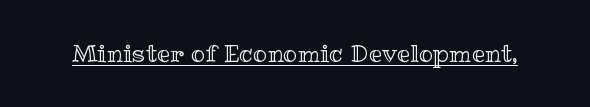
Default kerning and tracking; the words read as compact shapes. Notice how the stems are strictly vertical — no italics here. The glyphs are accompanied by a horizontal stroke just below them.
